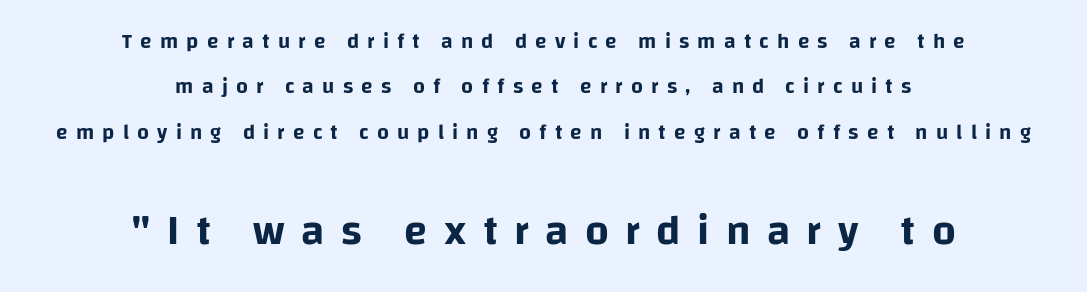
The image shows 42 px sans-serif type, upright; set centered, loose line spacing (2.16x), unusually wide letter spacing (+0.39 em), not underlined; the second (bottom) block is 2.0x larger; low stroke contrast and a large x-height.
